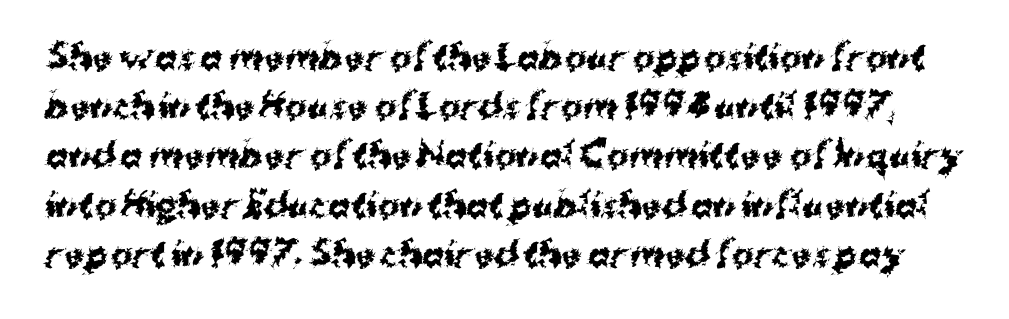
{"serif": "no", "bold": "yes", "weight": "bold", "width": "normal", "stroke_contrast": "medium", "x_height": "medium", "monospaced": "no", "underline": "no", "line_spacing": "normal", "line_spacing_ratio": 1.49, "letter_spacing": "normal", "letter_spacing_em": 0.0, "glyph_px": 33}
